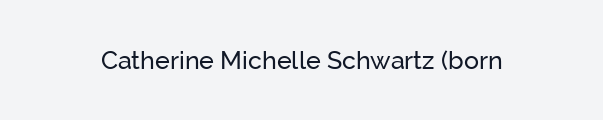
{"italic": "no", "bold": "no", "underline": "no", "letter_spacing": "normal", "letter_spacing_em": 0.0, "glyph_px": 25}
